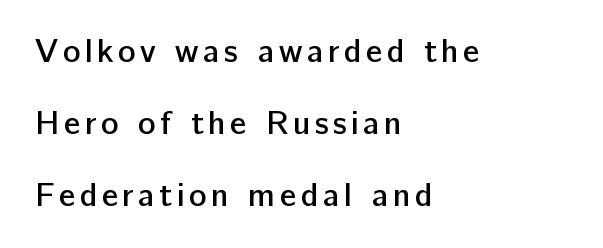
The image shows 33 px semibold sans-serif type, upright; set left-aligned, loose line spacing (2.18x), not underlined; low stroke contrast and a medium x-height.
